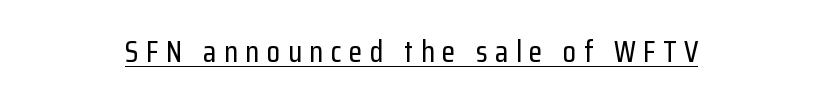
Q: Is the text italic (slanted)? A: No, it is upright.
Q: Is the typeface a serif or a sans-serif typeface? A: Sans-serif.
Q: Is the text underlined? A: Yes.
Q: How is the paragraph aligned? A: Centered.
Q: Is the spacing between letters normal or unusually wide? A: Unusually wide.
Q: Width (condensed, normal, or wide)? A: Condensed.
Q: Stroke contrast? A: Low.
Q: x-height? A: Medium.
Q: Monospaced? A: No.
